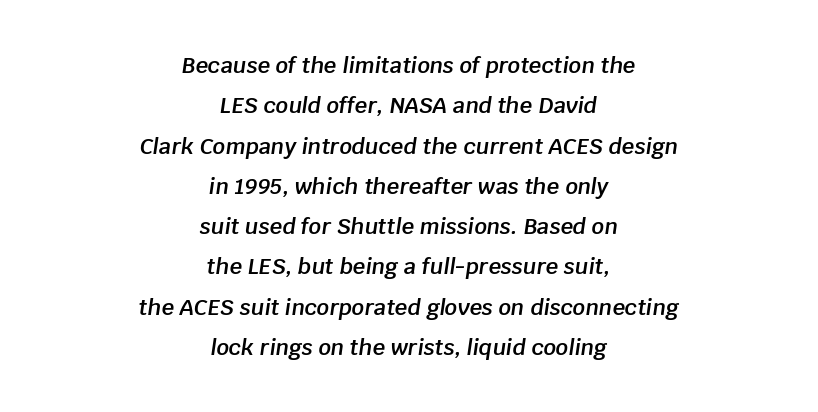
The image shows 22 px text type, italic (leaning right); set centered, line spacing 1.83x, normal letter spacing, not underlined.
